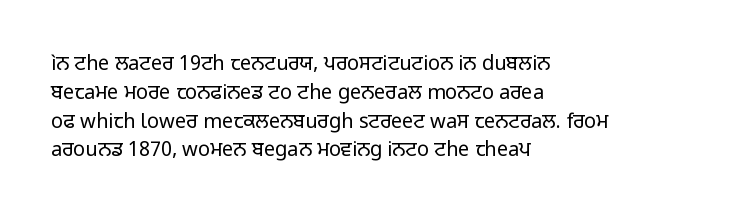
The image shows 20 px text type, upright; set left-aligned, normal line spacing (1.44x), normal letter spacing, not underlined.
